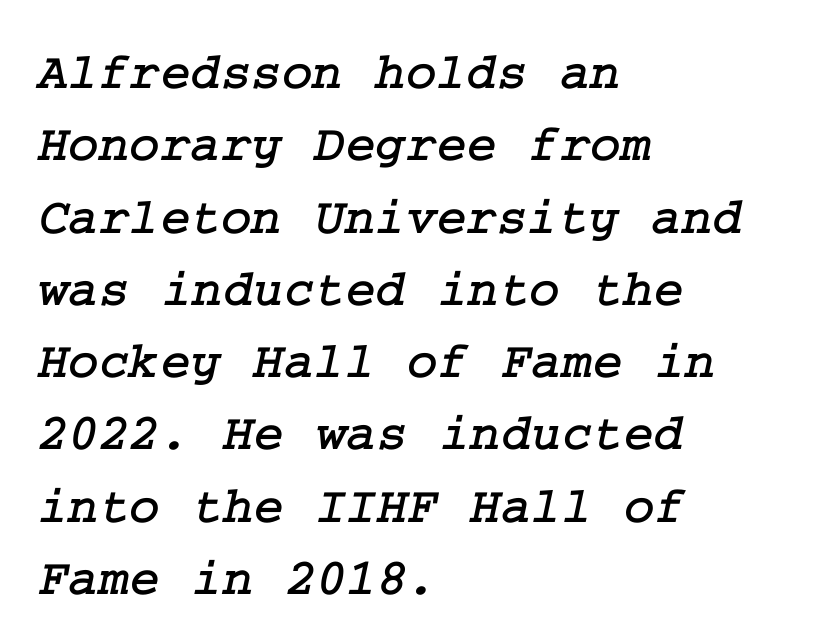
The image shows 52 px serif type; set left-aligned, normal line spacing (1.39x), normal letter spacing, not underlined; low stroke contrast and a medium x-height.
